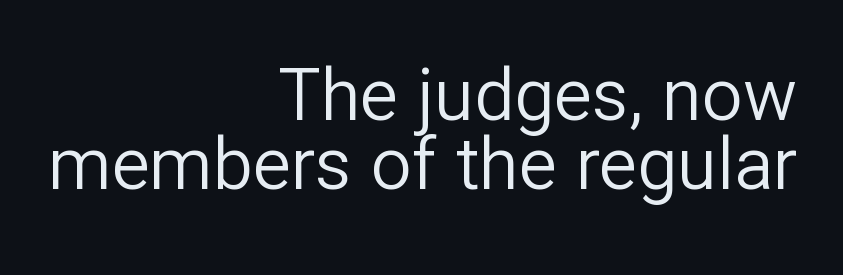
Line ends are locked; line starts wander. Students, observe: this is what under-led, compact text looks like. Anything drawn beneath the words? Only blank space. Quick note: not italic, upright. The rendering keeps characters at their native spacing.
